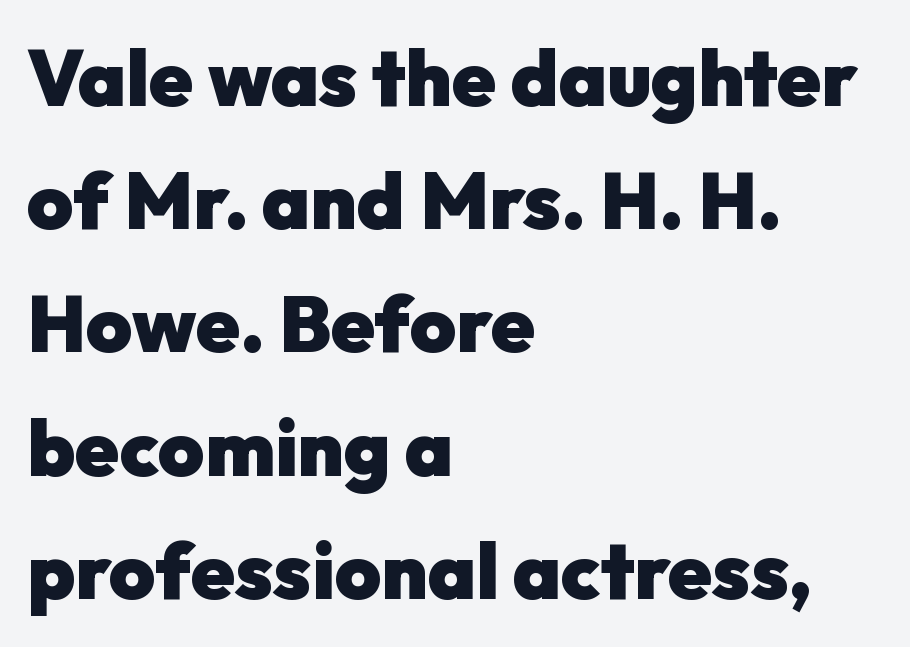
Has an underline been added? It has not. A sans-serif font was chosen for this passage. Reading down the column, the eye jumps a familiar distance to each next line. Each glyph is drawn with heavy, bold strokes. A typesetter would call this proportional, since set widths differ per character. The letterforms sit shoulder to shoulder at normal distance.
